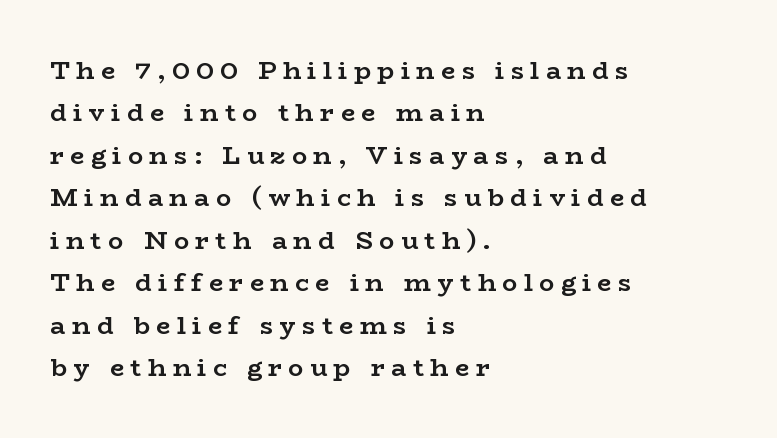
Lines of text with bare space underneath. The strokes are fattened all the way to bold. Reading down the column, the eye jumps a familiar distance to each next line. Alignment: flush left. In terms of letterspacing, this is a distinctly airy, spread setting.
